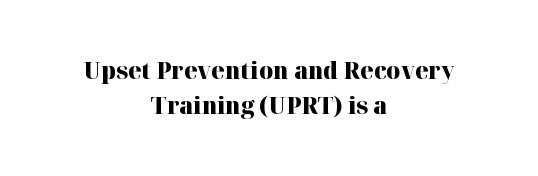
How are the letters spaced? Ordinarily, with no added tracking. Designer's note — italics off, roman on. The passage shown stacks its lines at a standard gap. How heavy is the stroke? Heavy — this is a bold. The rag falls on both sides of this text block equally. Decoration check: the copy has no underline.
